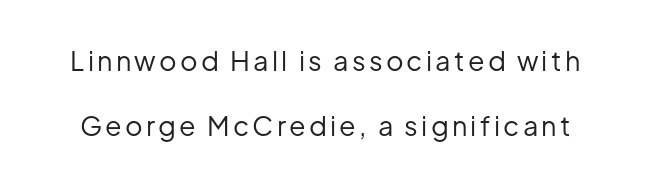
The image shows 27 px text type, upright; set loose line spacing (2.39x), not underlined.
